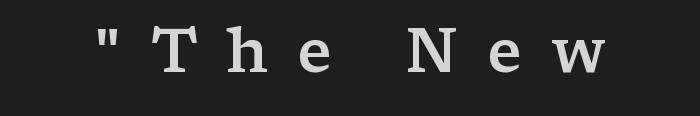
{"serif": "yes", "italic": "no", "bold": "semi", "weight": "semibold", "width": "wide", "stroke_contrast": "low", "x_height": "medium", "monospaced": "no", "underline": "no", "letter_spacing": "wide", "letter_spacing_em": 0.47, "glyph_px": 61}
